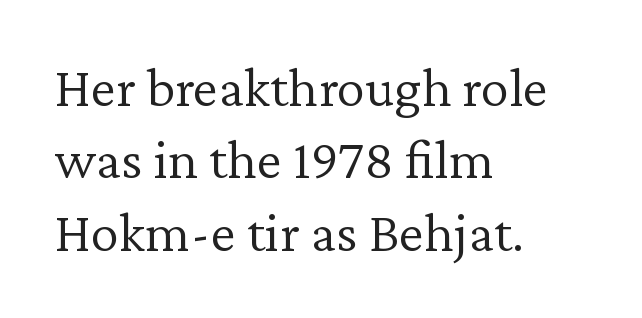
Q: Is the text bold? A: No.
Q: Is the text italic (slanted)? A: No, it is upright.
Q: Is the typeface a serif or a sans-serif typeface? A: Serif.
Q: Is the text underlined? A: No.
Q: How is the paragraph aligned? A: Left-aligned.
Q: Is the spacing between letters normal or unusually wide? A: Normal.
Q: Is the spacing between lines tight, normal or loose? A: Normal.
Q: Width (condensed, normal, or wide)? A: Normal.
Q: Stroke contrast? A: Low.
Q: x-height? A: Medium.
Q: Monospaced? A: No.
